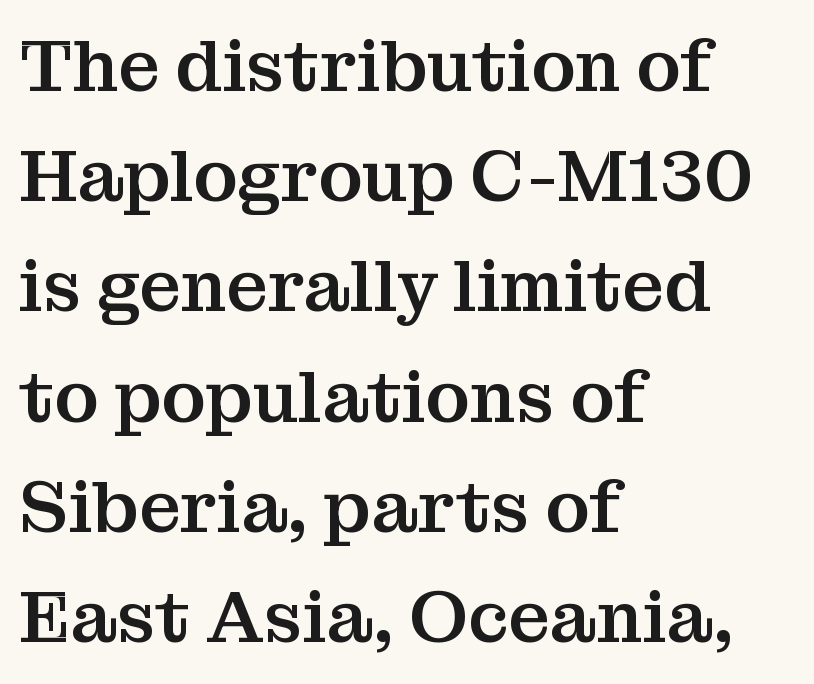
The image shows 73 px serif type, upright; set left-aligned, normal line spacing (1.51x), normal letter spacing, not underlined; medium stroke contrast and a medium x-height.
